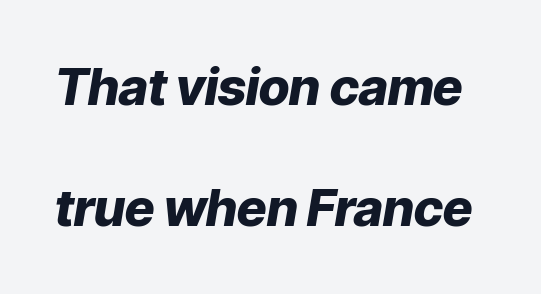
Decoration check: the copy has no underline. The vertical gap from one line to the next is large. Character widths vary here, with narrow letters taking less room than wide ones. When letters slant like this, we call the style italic.
